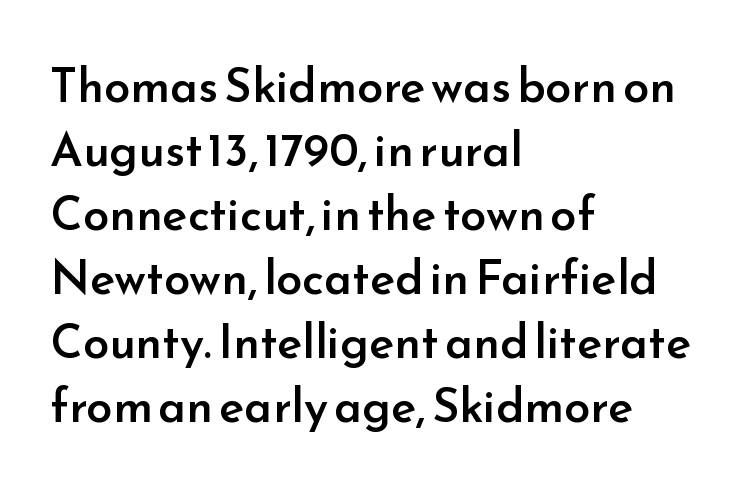
The image shows 47 px semibold sans-serif type, upright; set left-aligned, normal line spacing (1.36x), normal letter spacing, not underlined; low stroke contrast and a small x-height.
